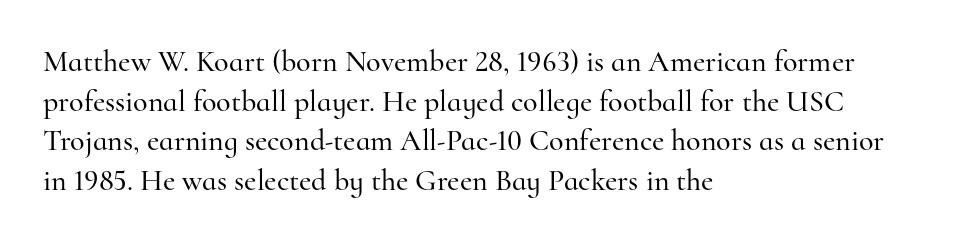
Q: Is the text italic (slanted)? A: No, it is upright.
Q: Is the typeface a serif or a sans-serif typeface? A: Serif.
Q: Is the text underlined? A: No.
Q: How is the paragraph aligned? A: Left-aligned.
Q: Is the spacing between letters normal or unusually wide? A: Normal.
Q: Is the spacing between lines tight, normal or loose? A: Normal.
Q: Width (condensed, normal, or wide)? A: Normal.
Q: Stroke contrast? A: High.
Q: x-height? A: Small.
Q: Monospaced? A: No.
